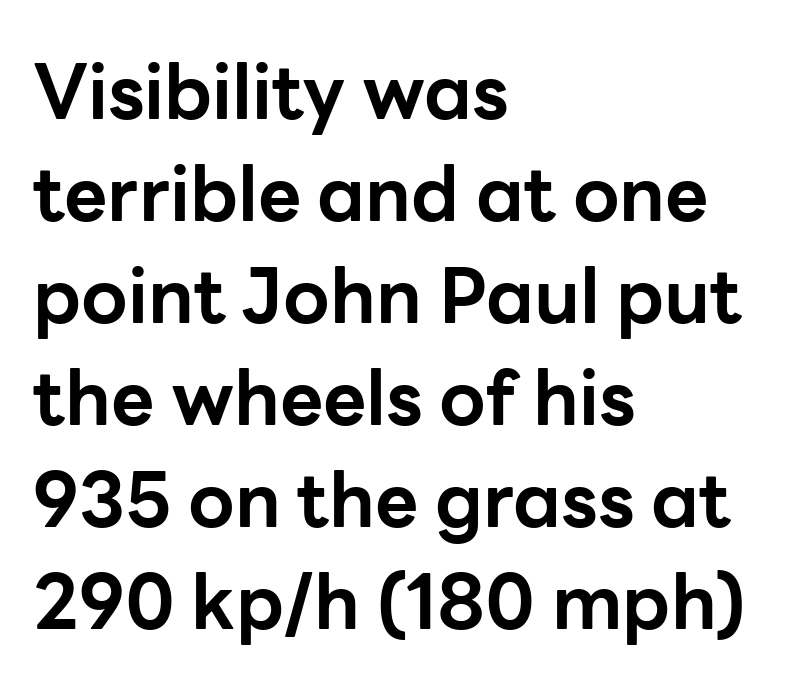
{"serif": "no", "italic": "no", "bold": "yes", "weight": "bold", "width": "normal", "stroke_contrast": "low", "x_height": "medium", "monospaced": "no", "underline": "no", "align": "left", "line_spacing": "normal", "line_spacing_ratio": 1.36, "letter_spacing": "normal", "letter_spacing_em": 0.0, "glyph_px": 75}
